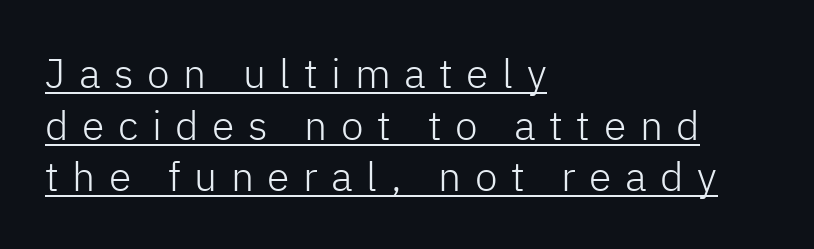
Q: Is the text bold? A: No.
Q: Is the text italic (slanted)? A: No, it is upright.
Q: Is the typeface a serif or a sans-serif typeface? A: Sans-serif.
Q: Is the text underlined? A: Yes.
Q: How is the paragraph aligned? A: Left-aligned.
Q: Is the spacing between letters normal or unusually wide? A: Unusually wide.
Q: Is the spacing between lines tight, normal or loose? A: Normal.
Q: Width (condensed, normal, or wide)? A: Normal.
Q: Stroke contrast? A: Low.
Q: x-height? A: Medium.
Q: Monospaced? A: No.
